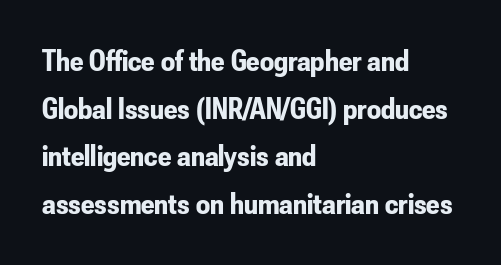
Q: Is the text bold? A: Yes.
Q: Is the text italic (slanted)? A: No, it is upright.
Q: Is the typeface a serif or a sans-serif typeface? A: Sans-serif.
Q: Is the text underlined? A: No.
Q: How is the paragraph aligned? A: Left-aligned.
Q: Is the spacing between letters normal or unusually wide? A: Normal.
Q: Is the spacing between lines tight, normal or loose? A: Normal.
Q: Width (condensed, normal, or wide)? A: Condensed.
Q: Stroke contrast? A: Low.
Q: x-height? A: Small.
Q: Monospaced? A: No.
